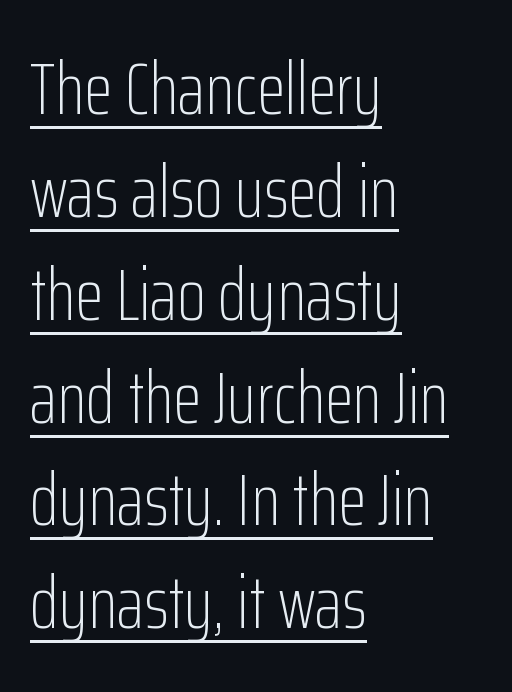
{"serif": "no", "italic": "no", "bold": "no", "weight": "light", "width": "condensed", "stroke_contrast": "low", "x_height": "medium", "monospaced": "no", "underline": "yes", "align": "left", "line_spacing": "normal", "line_spacing_ratio": 1.39, "letter_spacing": "normal", "letter_spacing_em": 0.0, "glyph_px": 74}
